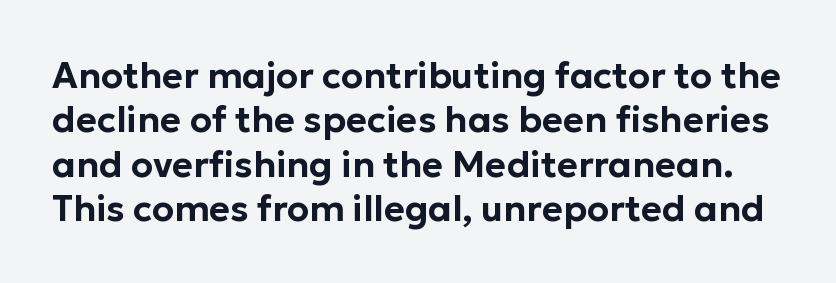
The image shows 36 px sans-serif type, upright; set line spacing 1.23x, normal letter spacing, not underlined; low stroke contrast and a medium x-height.
